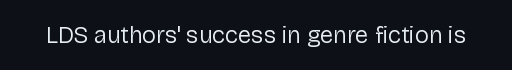
{"italic": "no", "bold": "no", "underline": "no", "letter_spacing": "normal", "letter_spacing_em": 0.0, "glyph_px": 24}
